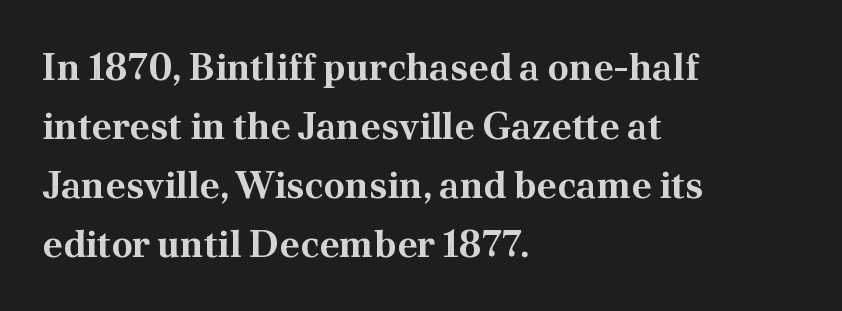
Q: Is the text bold? A: Yes.
Q: Is the text italic (slanted)? A: No, it is upright.
Q: Is the typeface a serif or a sans-serif typeface? A: Serif.
Q: Is the text underlined? A: No.
Q: How is the paragraph aligned? A: Left-aligned.
Q: Is the spacing between letters normal or unusually wide? A: Normal.
Q: Is the spacing between lines tight, normal or loose? A: Normal.
Q: Width (condensed, normal, or wide)? A: Normal.
Q: Stroke contrast? A: Medium.
Q: x-height? A: Small.
Q: Monospaced? A: No.
